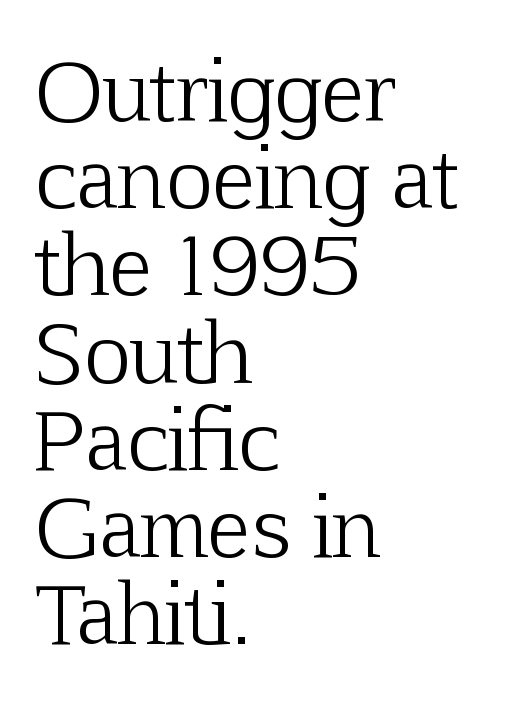
A bare baseline throughout the passage. Interline gaps are noticeably narrow in this sample. Think of a printed novel: that variable character pitch is what you see here. Nothing heavy about these letters — not bold at all.
